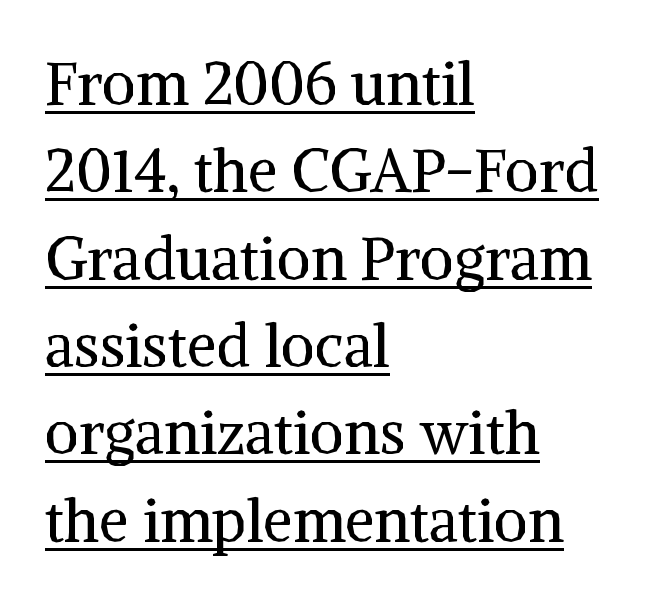
The face used here is proportionally spaced, like ordinary book or web type. The passage shown has conventional tracking throughout. The letters stand upright; this is a roman face. Baseline-to-baseline distance is the conventional proportion of letter height.
